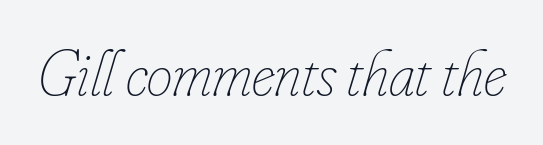
Varying glyph widths throughout — classic text-font behaviour. This sample uses plain, unmodified letter spacing. Slanted lettering throughout. The gap between lines stays unmarked. The passage shown is not bold in any degree.
